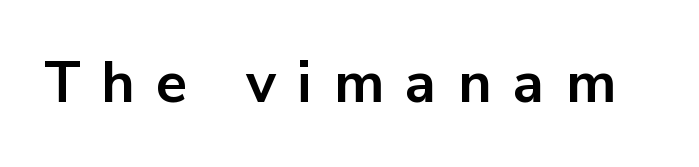
{"serif": "no", "italic": "no", "bold": "yes", "weight": "bold", "width": "normal", "stroke_contrast": "low", "x_height": "medium", "monospaced": "no", "underline": "no", "letter_spacing": "wide", "letter_spacing_em": 0.38, "glyph_px": 57}
